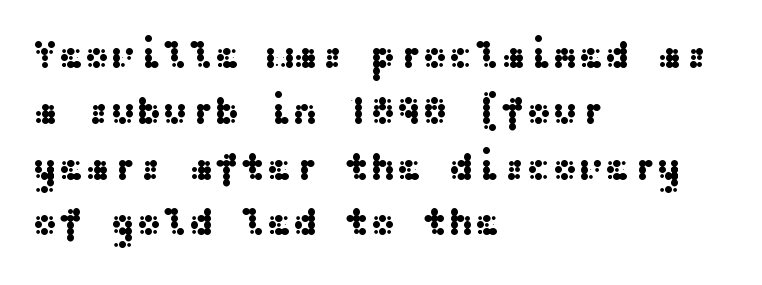
{"serif": "no", "italic": "no", "width": "wide", "stroke_contrast": "medium", "x_height": "medium", "underline": "no", "align": "left", "line_spacing": "normal", "line_spacing_ratio": 1.43, "letter_spacing": "normal", "letter_spacing_em": 0.0, "glyph_px": 39}
